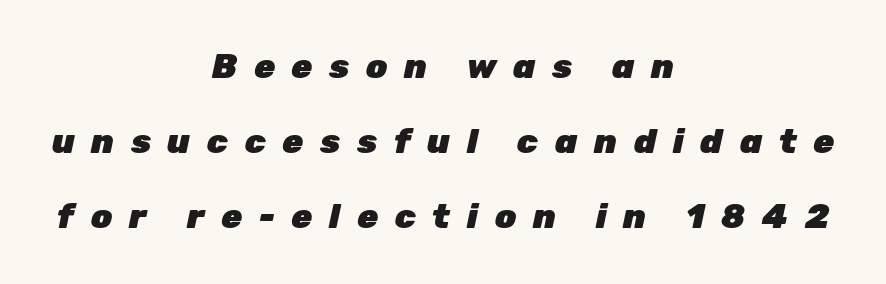
{"italic": "yes", "lean": "right", "slant_degrees": 12, "bold": "yes", "weight": "heavy", "width": "normal", "stroke_contrast": "low", "x_height": "medium", "monospaced": "no", "underline": "no", "align": "center", "line_spacing": "loose", "line_spacing_ratio": 2.21, "letter_spacing": "wide", "letter_spacing_em": 0.49, "glyph_px": 34}
